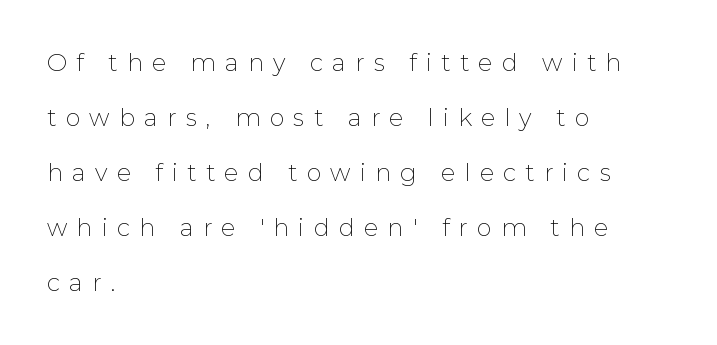
Q: Is the text bold? A: No.
Q: Is the text italic (slanted)? A: No, it is upright.
Q: Is the text underlined? A: No.
Q: How is the paragraph aligned? A: Left-aligned.
Q: Is the spacing between letters normal or unusually wide? A: Unusually wide.
Q: Is the spacing between lines tight, normal or loose? A: Loose.
